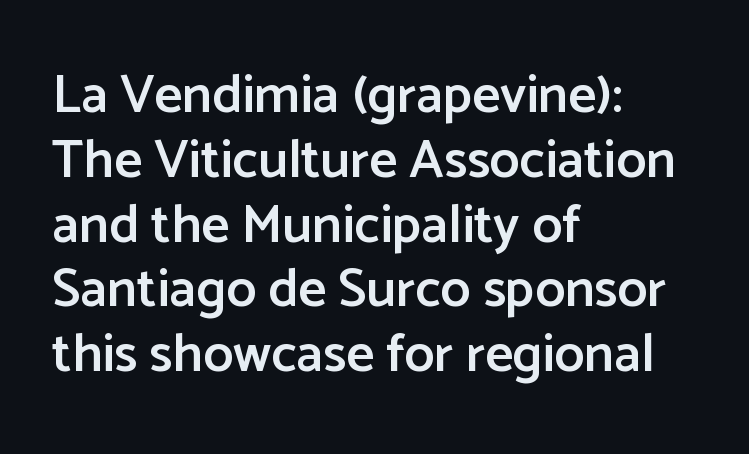
The image shows 54 px semibold sans-serif type, upright; set left-aligned, line spacing 1.2x, normal letter spacing, not underlined; low stroke contrast and a medium x-height.
